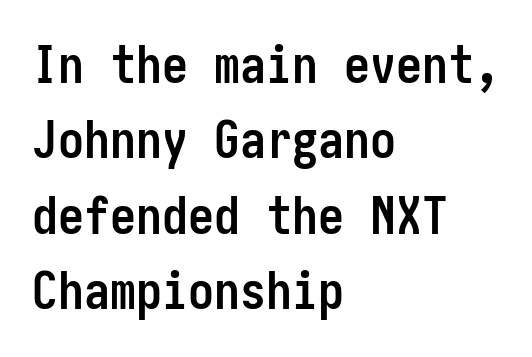
{"serif": "no", "italic": "no", "bold": "yes", "weight": "semibold", "width": "condensed", "stroke_contrast": "low", "x_height": "medium", "underline": "no", "align": "left", "line_spacing": "normal", "line_spacing_ratio": 1.45, "letter_spacing": "normal", "letter_spacing_em": 0.0, "glyph_px": 52}
